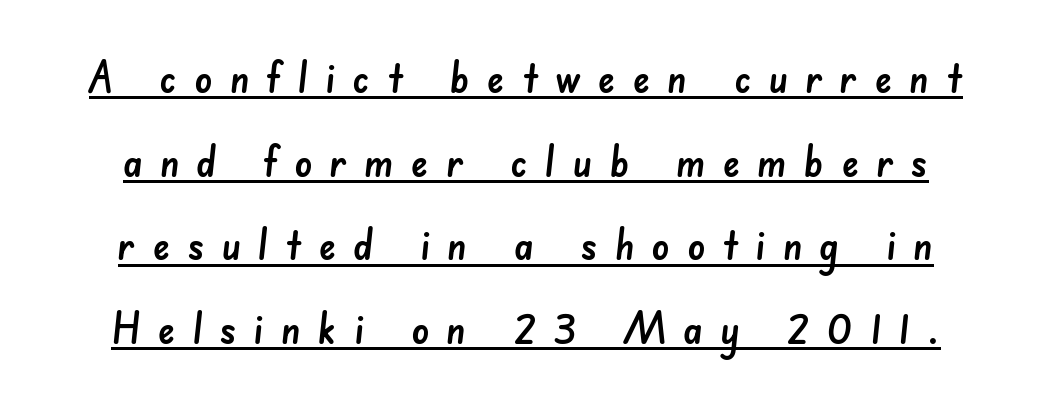
Q: Is the typeface a serif or a sans-serif typeface? A: Sans-serif.
Q: Is the text underlined? A: Yes.
Q: Is the spacing between letters normal or unusually wide? A: Unusually wide.
Q: Is the spacing between lines tight, normal or loose? A: Loose.
Q: Width (condensed, normal, or wide)? A: Normal.
Q: Stroke contrast? A: Low.
Q: x-height? A: Small.
Q: Monospaced? A: No.
